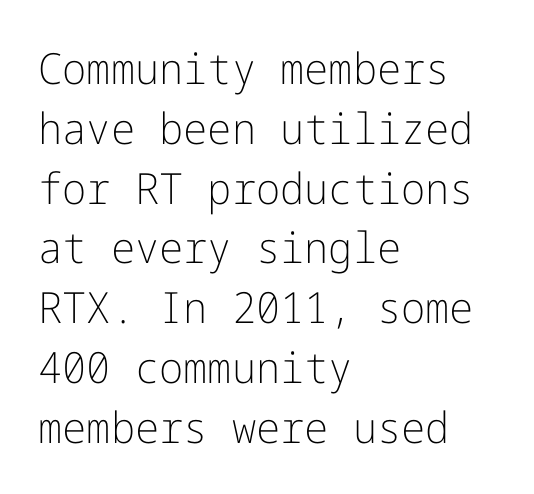
The image shows 43 px light sans-serif type, upright; set left-aligned, normal line spacing (1.39x), normal letter spacing, not underlined; low stroke contrast and a medium x-height.
